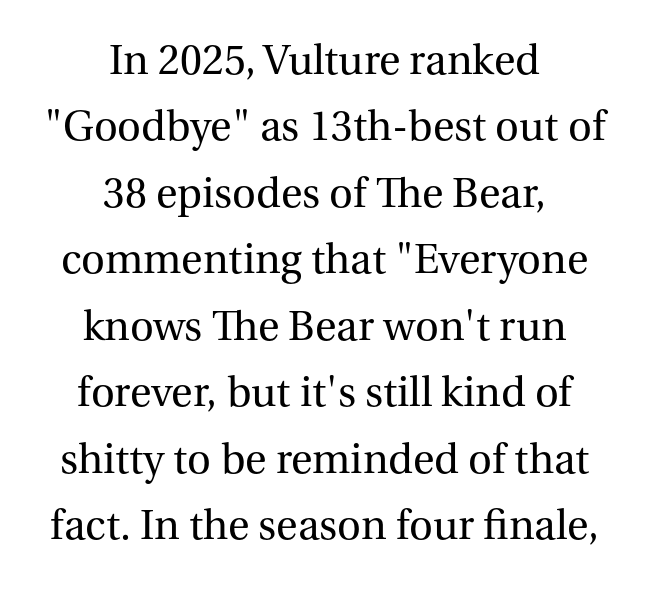
Q: Is the text bold? A: No.
Q: Is the text italic (slanted)? A: No, it is upright.
Q: Is the typeface a serif or a sans-serif typeface? A: Serif.
Q: Is the text underlined? A: No.
Q: How is the paragraph aligned? A: Centered.
Q: Is the spacing between letters normal or unusually wide? A: Normal.
Q: Is the spacing between lines tight, normal or loose? A: Normal.
Q: Width (condensed, normal, or wide)? A: Normal.
Q: Stroke contrast? A: Medium.
Q: x-height? A: Medium.
Q: Monospaced? A: No.
